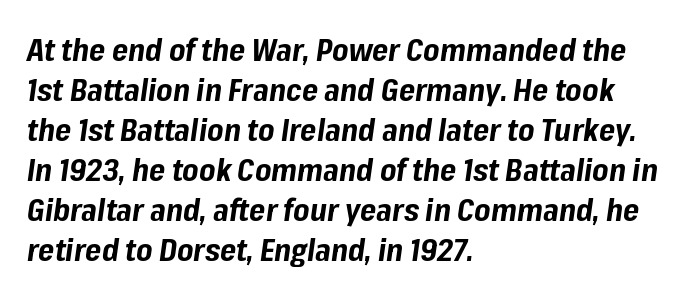
The designer left line spacing at the default. This is oblique type, the kind used for emphasis or titles. Character widths vary here, with narrow letters taking less room than wide ones. The foot of each line stays bare and open.
